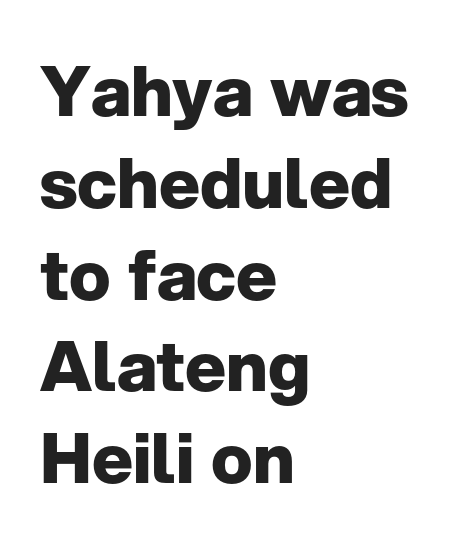
{"serif": "no", "italic": "no", "bold": "yes", "weight": "heavy", "width": "normal", "stroke_contrast": "low", "x_height": "medium", "monospaced": "no", "underline": "no", "align": "left", "line_spacing": "normal", "line_spacing_ratio": 1.33, "letter_spacing": "normal", "letter_spacing_em": 0.0, "glyph_px": 69}
